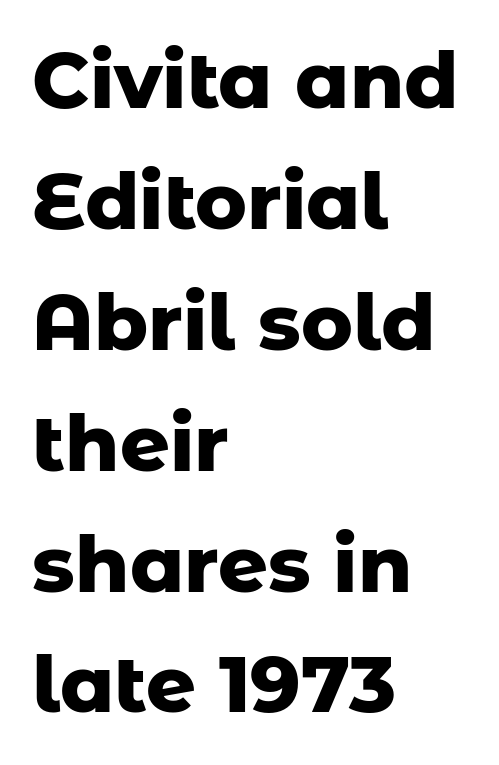
Q: Is the text bold? A: Yes.
Q: Is the text italic (slanted)? A: No, it is upright.
Q: Is the typeface a serif or a sans-serif typeface? A: Sans-serif.
Q: Is the text underlined? A: No.
Q: How is the paragraph aligned? A: Left-aligned.
Q: Is the spacing between letters normal or unusually wide? A: Normal.
Q: Is the spacing between lines tight, normal or loose? A: Normal.
Q: Width (condensed, normal, or wide)? A: Normal.
Q: Stroke contrast? A: Low.
Q: x-height? A: Medium.
Q: Monospaced? A: No.
